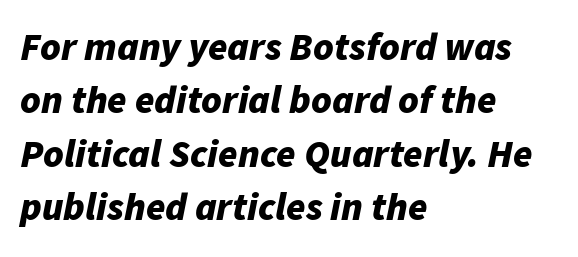
{"italic": "yes", "lean": "right", "slant_degrees": 11, "bold": "yes", "weight": "bold", "width": "normal", "stroke_contrast": "low", "x_height": "medium", "monospaced": "no", "underline": "no", "align": "left", "line_spacing": "normal", "line_spacing_ratio": 1.37, "letter_spacing": "normal", "letter_spacing_em": 0.0, "glyph_px": 39}
